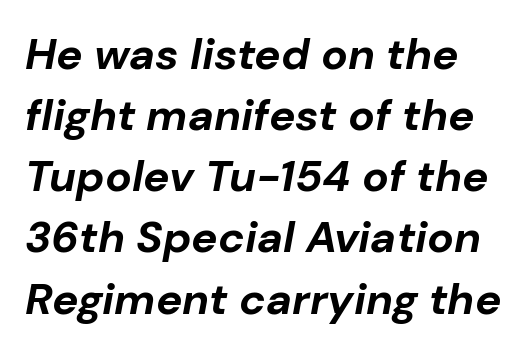
{"italic": "yes", "lean": "right", "slant_degrees": 10, "bold": "yes", "weight": "bold", "width": "normal", "stroke_contrast": "low", "x_height": "medium", "monospaced": "no", "underline": "no", "line_spacing": "normal", "line_spacing_ratio": 1.39, "letter_spacing": "normal", "letter_spacing_em": 0.0, "glyph_px": 44}
